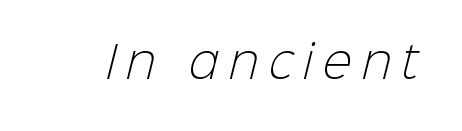
The image shows 44 px light sans-serif type; set unusually wide letter spacing (+0.23 em), not underlined; low stroke contrast and a medium x-height.
